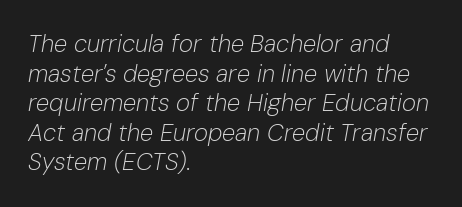
The image shows 24 px text type, italic (leaning right); set left-aligned, line spacing 1.23x, normal letter spacing, not underlined.
